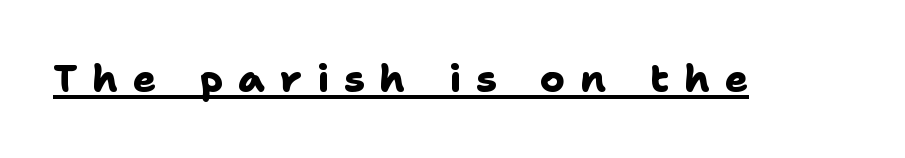
Q: Is the text bold? A: Yes.
Q: Is the typeface a serif or a sans-serif typeface? A: Sans-serif.
Q: Is the text underlined? A: Yes.
Q: Is the spacing between letters normal or unusually wide? A: Unusually wide.
Q: Width (condensed, normal, or wide)? A: Normal.
Q: Stroke contrast? A: Low.
Q: x-height? A: Medium.
Q: Monospaced? A: No.
